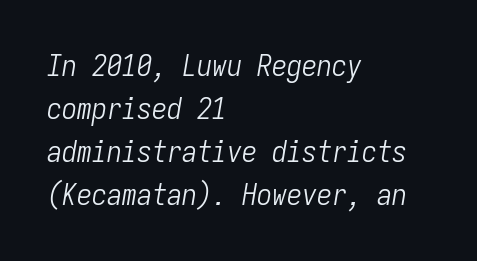
{"italic": "yes", "lean": "right", "slant_degrees": 9, "bold": "no", "weight": "light", "width": "condensed", "stroke_contrast": "low", "x_height": "medium", "monospaced": "yes", "underline": "no", "align": "left", "line_spacing": "normal", "line_spacing_ratio": 1.43, "letter_spacing": "normal", "letter_spacing_em": 0.0, "glyph_px": 30}
